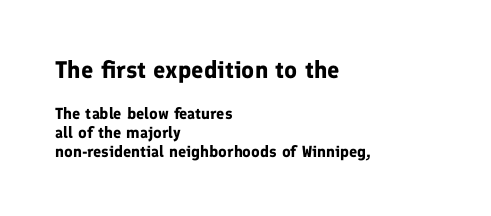
Honestly, the letter spacing is just normal — you wouldn't notice it. The text block is weighted toward the left margin, trailing off unevenly rightward. The foot of each line stays bare and open. The letters stand upright; this is a roman face. Does the weight exceed regular? Yes, all the way to bold. The first block has been scaled up relative to the second.
